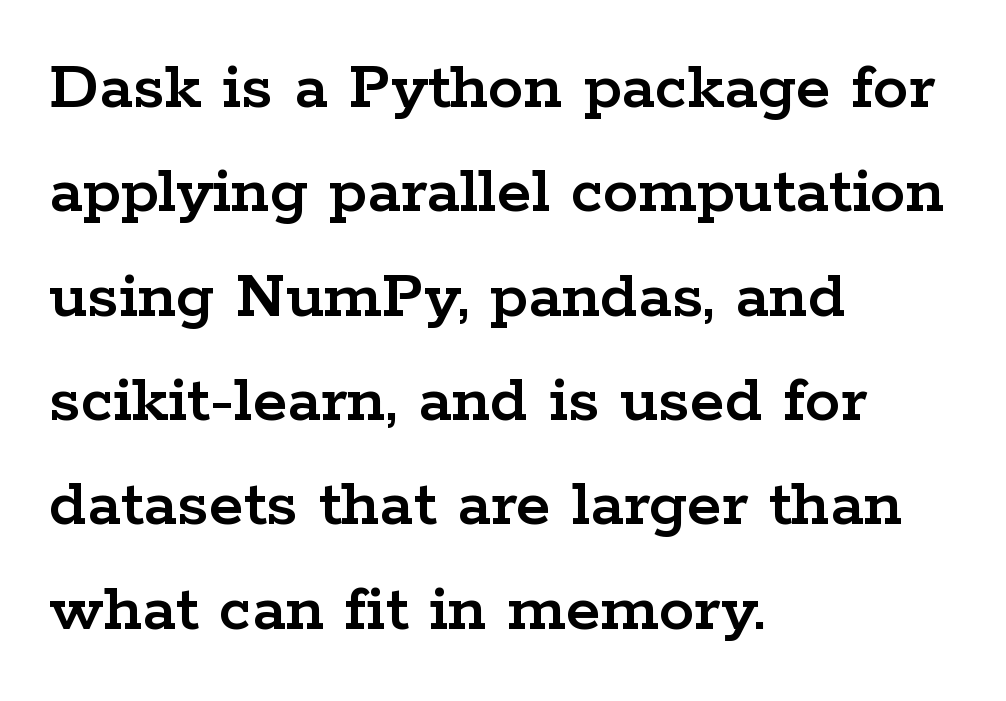
The image shows 71 px wide serif type, upright; set left-aligned, normal line spacing (1.47x), normal letter spacing, not underlined; low stroke contrast and a medium x-height.
